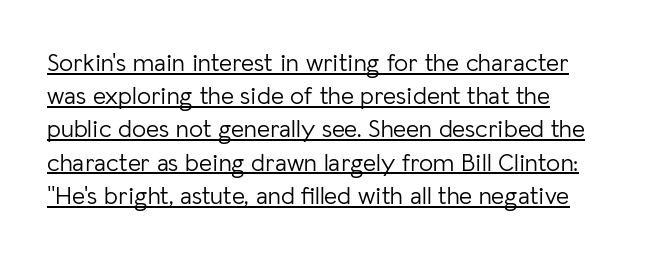
The image shows 25 px text type, upright; set left-aligned, normal line spacing (1.33x), normal letter spacing, underlined.
